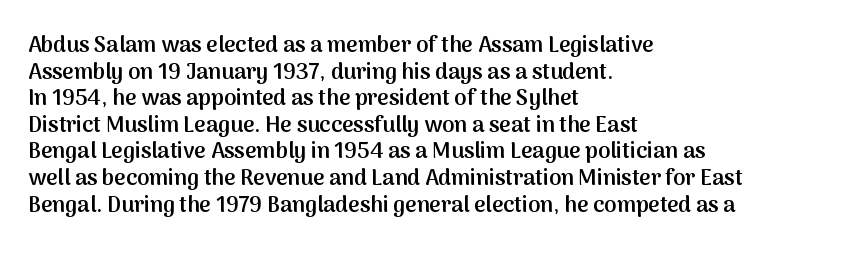
No word sits above an underline. The setting favours the left margin, as ordinary paragraphs usually do. This is the in-between weight designers call semibold or demi. This is the regular roman posture of the typeface. Observe the ordinary spacing: letters are neighbours, not strangers.
